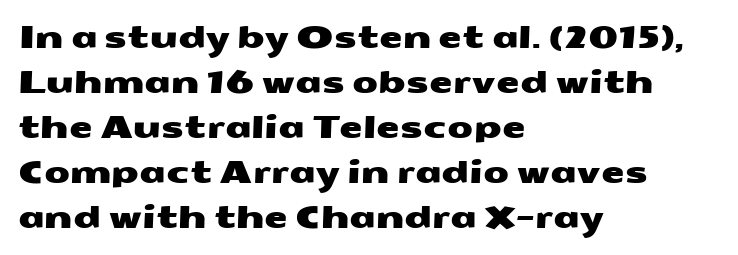
Horizontally, the lines are justified to the leading edge only. The passage shown is typed in a proportional face where columns would drift. Type without underlining. Tracking here is standard; glyphs follow each other at the usual distance.
